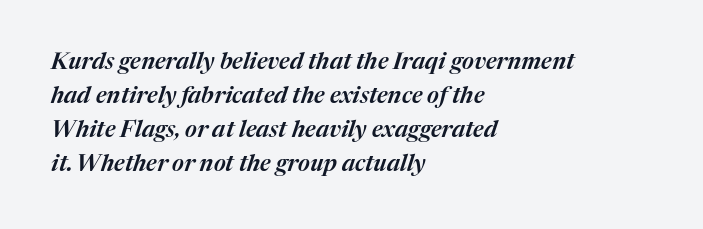
{"italic": "yes", "lean": "right", "slant_degrees": 17, "underline": "no", "align": "left", "line_spacing": "normal", "line_spacing_ratio": 1.48, "letter_spacing": "normal", "letter_spacing_em": 0.0, "glyph_px": 23}
